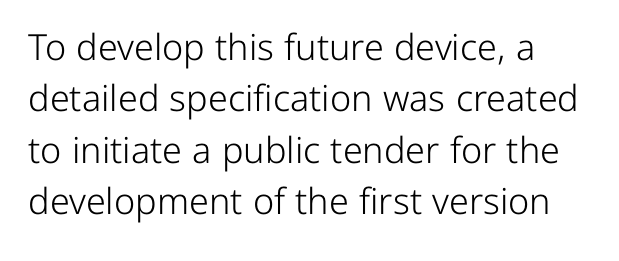
Q: Is the text bold? A: No.
Q: Is the text italic (slanted)? A: No, it is upright.
Q: Is the typeface a serif or a sans-serif typeface? A: Sans-serif.
Q: Is the text underlined? A: No.
Q: Is the spacing between letters normal or unusually wide? A: Normal.
Q: Is the spacing between lines tight, normal or loose? A: Normal.
Q: Width (condensed, normal, or wide)? A: Normal.
Q: Stroke contrast? A: Low.
Q: x-height? A: Medium.
Q: Monospaced? A: No.
